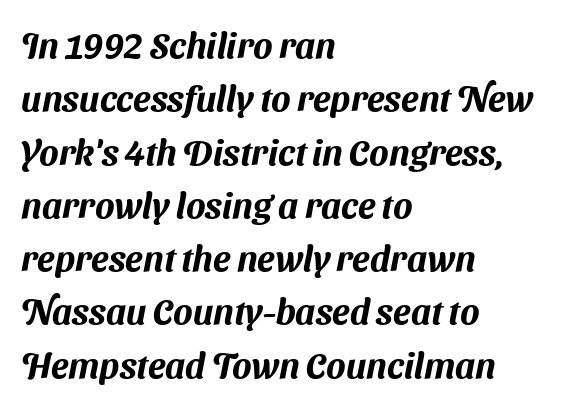
The image shows 36 px sans-serif type; set left-aligned, normal line spacing (1.48x), normal letter spacing, not underlined; medium stroke contrast and a medium x-height.
